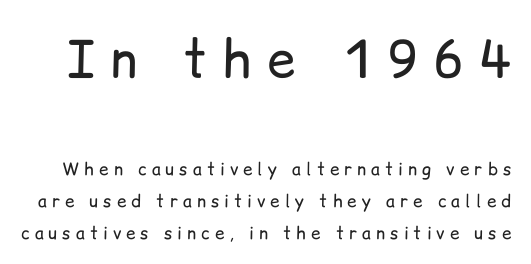
Which of the two is more prominent by size? The first, at the top. Proportional: the letters do not fall into vertical columns. Glyph-to-glyph distance is far greater than everyday printed text. Examine the stroke ends and you'll find no serifs.
